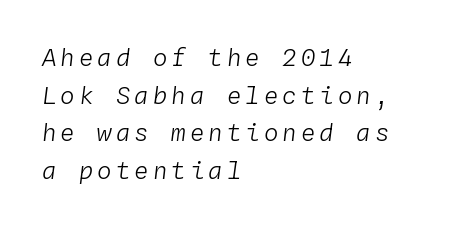
Q: Is the text bold? A: No.
Q: Is the text italic (slanted)? A: Yes, it leans right by about 4 degrees.
Q: Is the text underlined? A: No.
Q: How is the paragraph aligned? A: Left-aligned.
Q: Is the spacing between lines tight, normal or loose? A: Normal.
